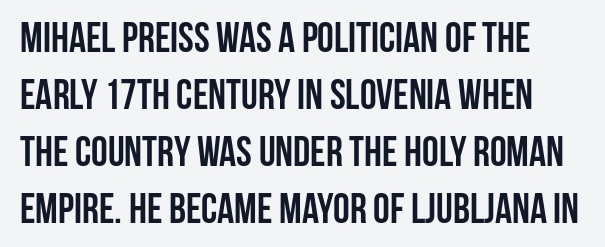
The image shows 42 px semibold, condensed sans-serif type, upright; set normal line spacing (1.36x), normal letter spacing, not underlined; low stroke contrast and a large x-height.
